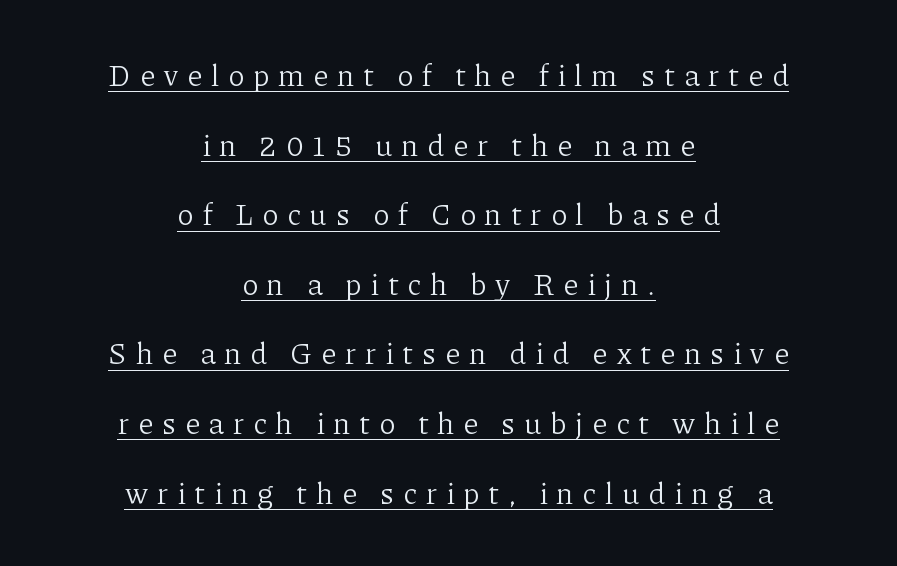
{"serif": "yes", "italic": "no", "bold": "no", "weight": "light", "width": "normal", "stroke_contrast": "low", "x_height": "medium", "monospaced": "no", "underline": "yes", "align": "center", "line_spacing": "loose", "line_spacing_ratio": 2.32, "letter_spacing": "wide", "letter_spacing_em": 0.29, "glyph_px": 30}
